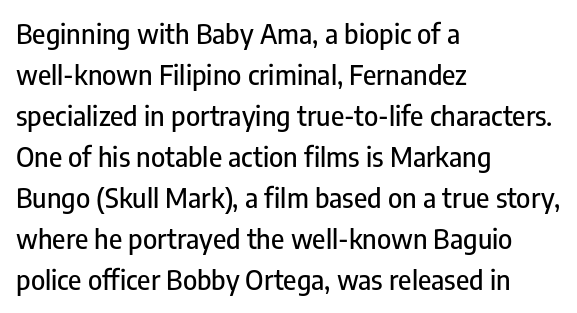
Underlining? Definitely not there. The passage shown stacks its lines at a standard gap. Tall strokes in this sample are plumb rather than angled. Is the block centered? No — it sits flush against the left margin.
